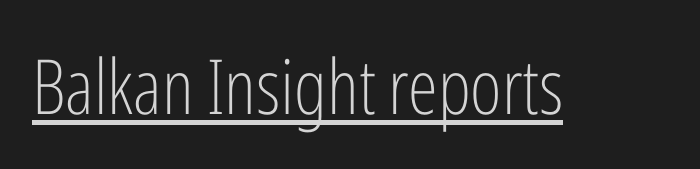
Looks like regular typesetting: each glyph gets only the width it needs. What decoration does the sample have? An underline. A sans-serif font was chosen for this passage. The letterforms sit at book weight or below. Honestly, the letter spacing is just normal — you wouldn't notice it. Posture: straight, roman, zero tilt.
